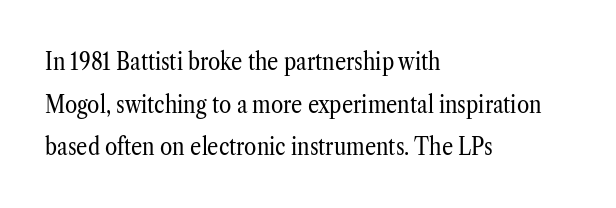
No extra ink here — the face is not bold. The compositor pushed each line to the left boundary. Compared with typical body copy, the letter spacing here is the same. Just letters on the line, the space beneath them empty. Unlike italic type, these characters show no tilt at all.
